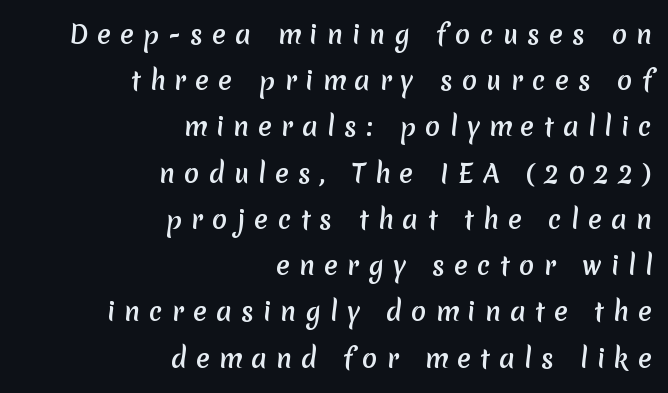
{"underline": "no", "align": "right", "line_spacing_ratio": 1.85, "letter_spacing": "wide", "letter_spacing_em": 0.37, "glyph_px": 25}
